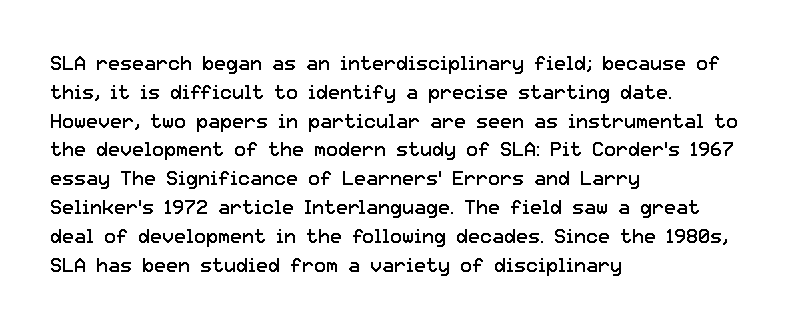
Q: Is the text bold? A: No.
Q: Is the text italic (slanted)? A: No, it is upright.
Q: Is the text underlined? A: No.
Q: How is the paragraph aligned? A: Left-aligned.
Q: Is the spacing between letters normal or unusually wide? A: Normal.
Q: Is the spacing between lines tight, normal or loose? A: Normal.
